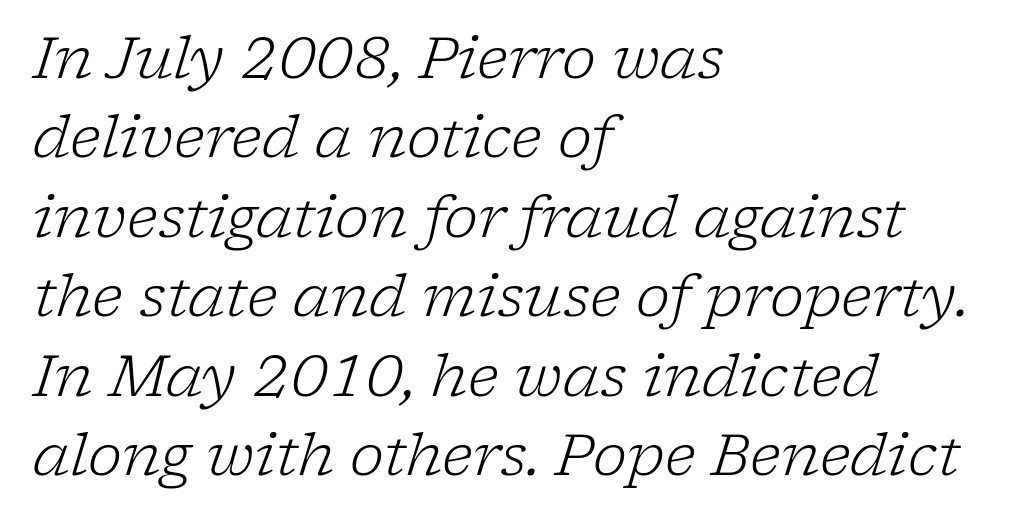
{"serif": "yes", "italic": "yes", "lean": "right", "slant_degrees": 17, "bold": "no", "weight": "light", "width": "normal", "stroke_contrast": "low", "x_height": "medium", "monospaced": "no", "underline": "no", "align": "left", "line_spacing": "normal", "line_spacing_ratio": 1.37, "letter_spacing": "normal", "letter_spacing_em": 0.0, "glyph_px": 58}
